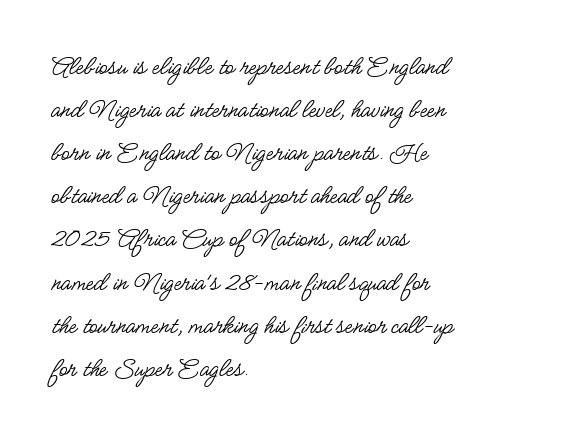
Q: Is the text bold? A: No.
Q: Is the text italic (slanted)? A: Yes.
Q: Is the typeface a serif or a sans-serif typeface? A: Sans-serif.
Q: Is the text underlined? A: No.
Q: How is the paragraph aligned? A: Left-aligned.
Q: Is the spacing between letters normal or unusually wide? A: Normal.
Q: Is the spacing between lines tight, normal or loose? A: Normal.
Q: Width (condensed, normal, or wide)? A: Condensed.
Q: Stroke contrast? A: Low.
Q: x-height? A: Small.
Q: Monospaced? A: No.
